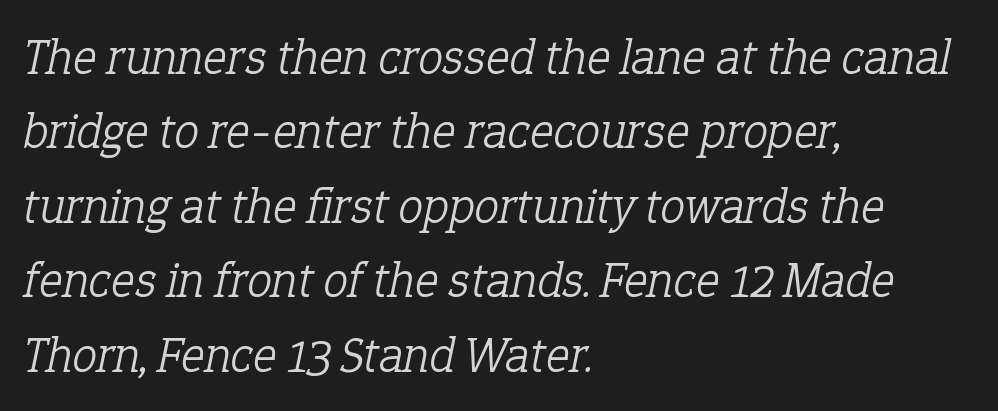
The image shows 50 px light serif type, italic (leaning right); set left-aligned, normal line spacing (1.49x), normal letter spacing, not underlined; low stroke contrast and a medium x-height.
